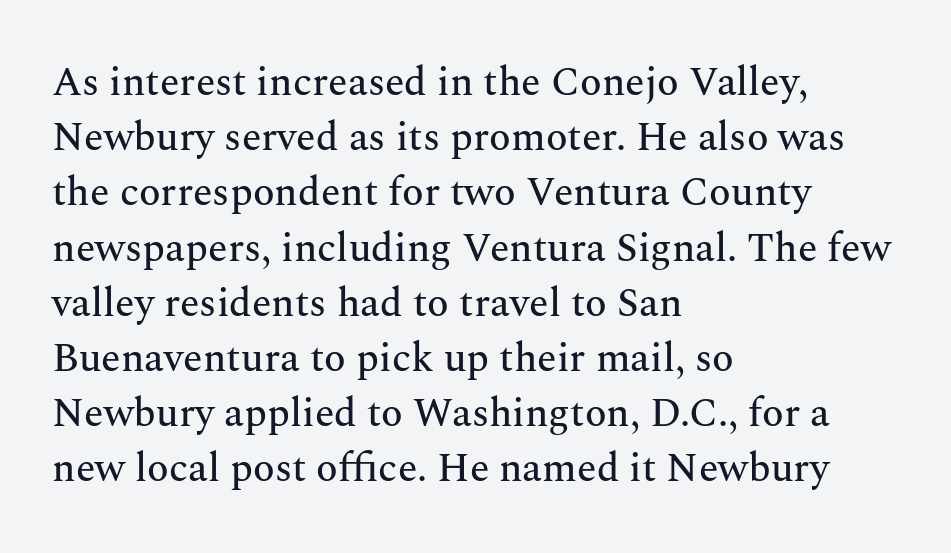
Q: Is the text italic (slanted)? A: No, it is upright.
Q: Is the typeface a serif or a sans-serif typeface? A: Serif.
Q: Is the text underlined? A: No.
Q: How is the paragraph aligned? A: Left-aligned.
Q: Is the spacing between letters normal or unusually wide? A: Normal.
Q: Is the spacing between lines tight, normal or loose? A: Normal.
Q: Width (condensed, normal, or wide)? A: Normal.
Q: Stroke contrast? A: Medium.
Q: x-height? A: Medium.
Q: Monospaced? A: No.
